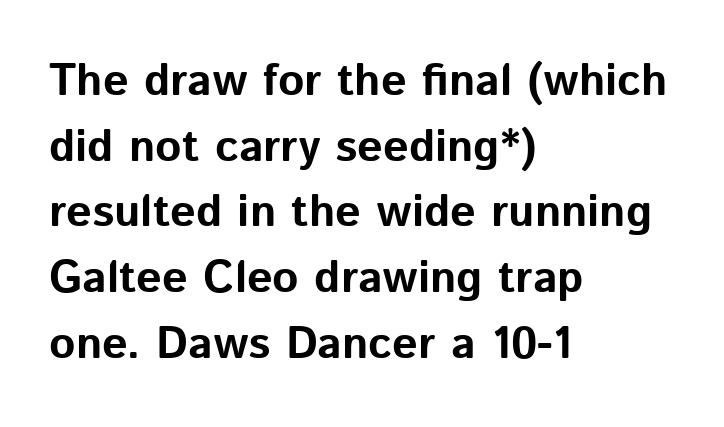
Spacing verdict: proportional, widths tailored to each character. Compared with a centered layout, this one pins lines to the left instead. Style check: upright. The rendering uses a bold face; every stroke is thick and dark.
